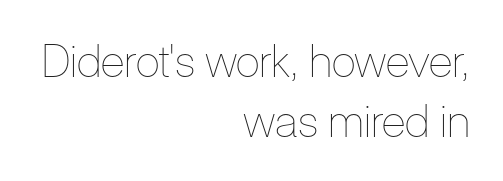
{"italic": "no", "bold": "no", "weight": "thin", "width": "condensed", "stroke_contrast": "low", "x_height": "medium", "monospaced": "no", "underline": "no", "align": "right", "line_spacing": "normal", "line_spacing_ratio": 1.33, "letter_spacing": "normal", "letter_spacing_em": 0.0, "glyph_px": 45}
